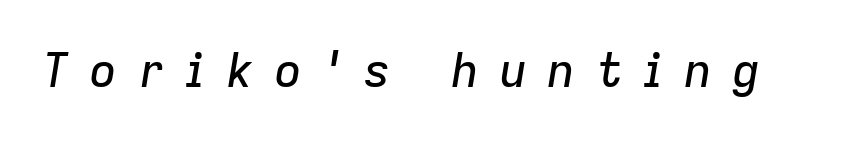
The image shows 47 px text type, italic (leaning right); set unusually wide letter spacing (+0.42 em), not underlined; low stroke contrast and a medium x-height.
